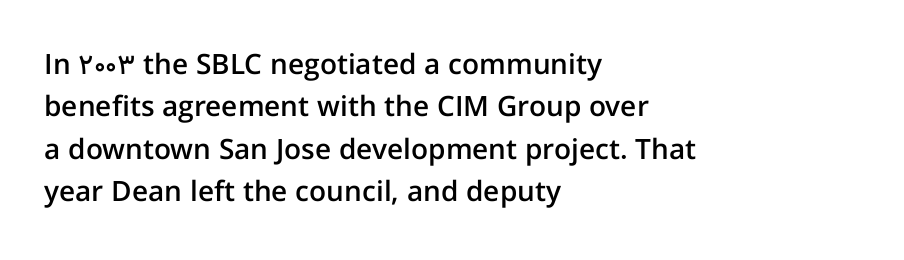
Q: Is the text bold? A: Semi-bold.
Q: Is the text italic (slanted)? A: No, it is upright.
Q: Is the typeface a serif or a sans-serif typeface? A: Sans-serif.
Q: Is the text underlined? A: No.
Q: How is the paragraph aligned? A: Left-aligned.
Q: Is the spacing between letters normal or unusually wide? A: Normal.
Q: Is the spacing between lines tight, normal or loose? A: Normal.
Q: Width (condensed, normal, or wide)? A: Normal.
Q: Stroke contrast? A: Low.
Q: x-height? A: Medium.
Q: Monospaced? A: No.
